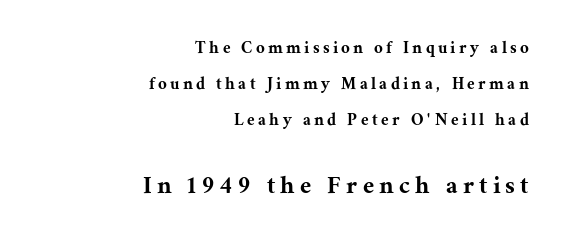
Caption: expanded tracking, letters set apart. This is the regular roman posture of the typeface. The leading is generous, giving the passage an open texture. Is the block centered? No — it sits flush against the right margin.
